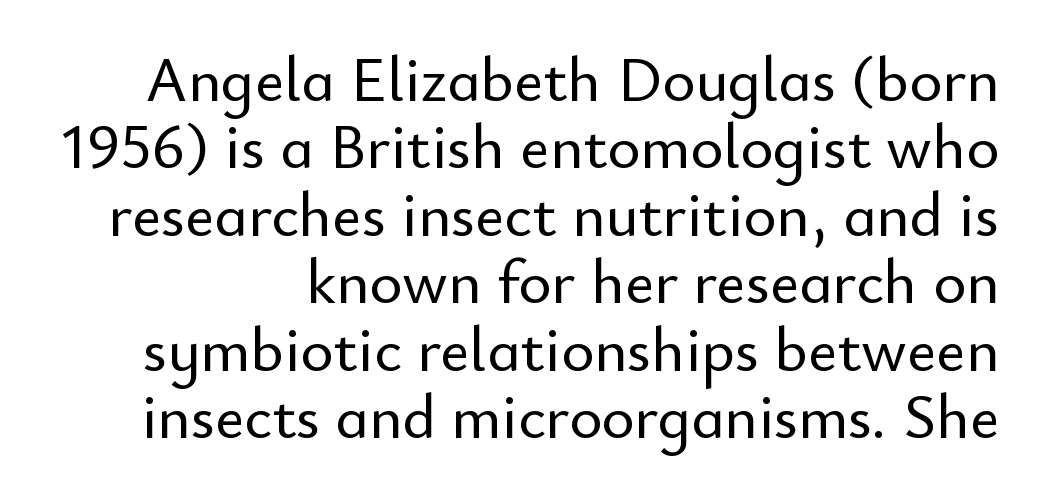
{"serif": "no", "italic": "no", "width": "normal", "stroke_contrast": "low", "x_height": "small", "monospaced": "no", "underline": "no", "line_spacing": "tight", "line_spacing_ratio": 1.07, "letter_spacing": "normal", "letter_spacing_em": 0.0, "glyph_px": 63}
